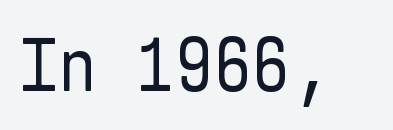
{"serif": "no", "italic": "no", "bold": "no", "weight": "regular", "width": "condensed", "stroke_contrast": "low", "x_height": "medium", "underline": "no", "letter_spacing": "normal", "letter_spacing_em": 0.0, "glyph_px": 76}
